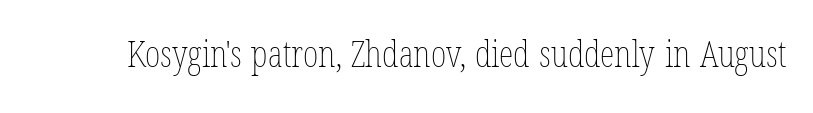
Q: Is the text bold? A: No.
Q: Is the text italic (slanted)? A: No, it is upright.
Q: Is the text underlined? A: No.
Q: Is the spacing between letters normal or unusually wide? A: Normal.
Q: Width (condensed, normal, or wide)? A: Condensed.
Q: Stroke contrast? A: Low.
Q: x-height? A: Medium.
Q: Monospaced? A: No.
